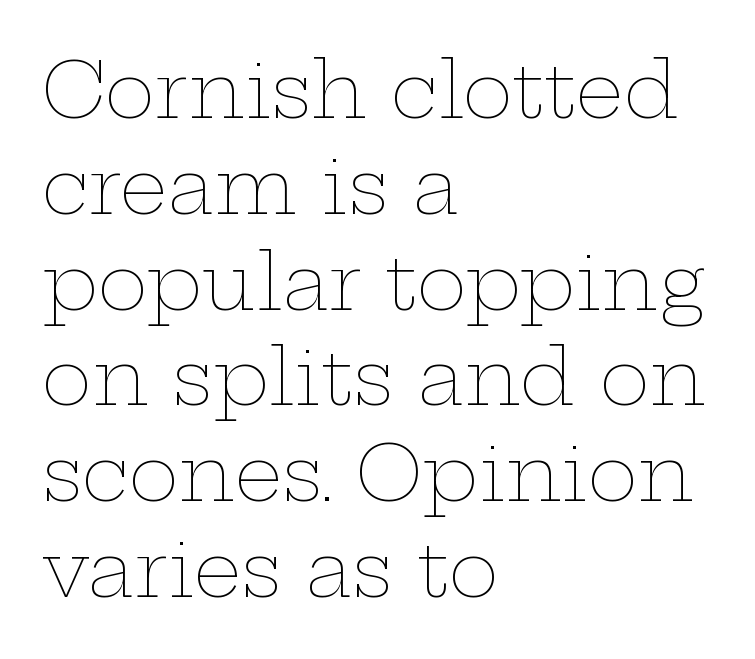
Q: Is the text bold? A: No.
Q: Is the text italic (slanted)? A: No, it is upright.
Q: Is the text underlined? A: No.
Q: How is the paragraph aligned? A: Left-aligned.
Q: Is the spacing between letters normal or unusually wide? A: Normal.
Q: Is the spacing between lines tight, normal or loose? A: Normal.
Q: Width (condensed, normal, or wide)? A: Wide.
Q: Stroke contrast? A: Low.
Q: x-height? A: Medium.
Q: Monospaced? A: No.
